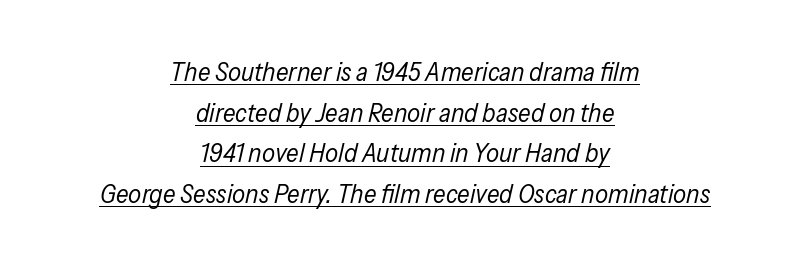
{"italic": "yes", "lean": "right", "slant_degrees": 13, "bold": "no", "underline": "yes", "align": "center", "line_spacing": "normal", "line_spacing_ratio": 1.56, "letter_spacing": "normal", "letter_spacing_em": 0.0, "glyph_px": 26}
